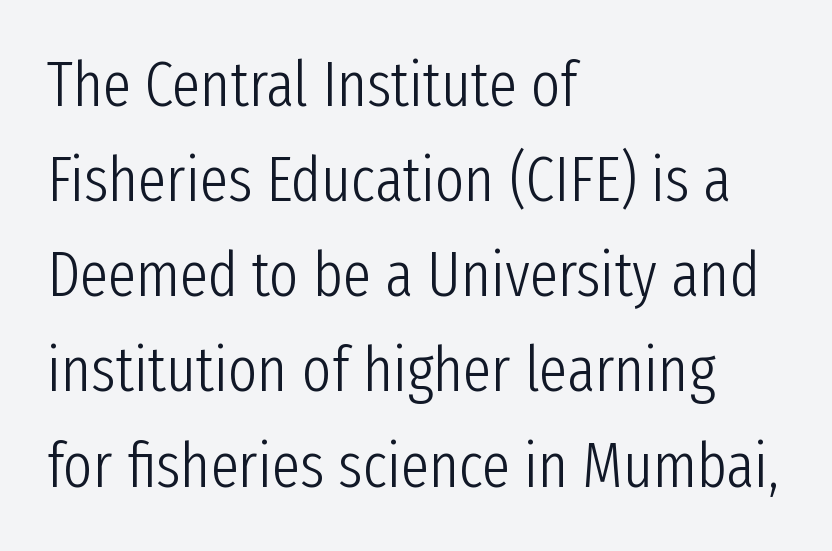
Q: Is the text bold? A: No.
Q: Is the text italic (slanted)? A: No, it is upright.
Q: Is the typeface a serif or a sans-serif typeface? A: Sans-serif.
Q: Is the text underlined? A: No.
Q: How is the paragraph aligned? A: Left-aligned.
Q: Is the spacing between letters normal or unusually wide? A: Normal.
Q: Is the spacing between lines tight, normal or loose? A: Normal.
Q: Width (condensed, normal, or wide)? A: Condensed.
Q: Stroke contrast? A: Low.
Q: x-height? A: Medium.
Q: Monospaced? A: No.
